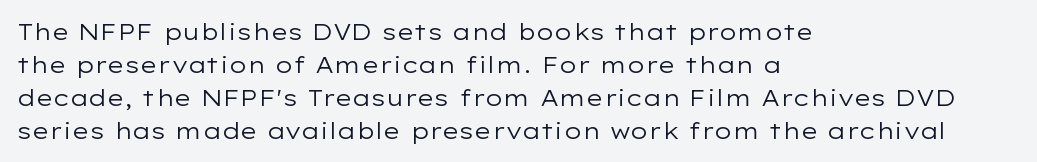
Q: Is the text bold? A: No.
Q: Is the text italic (slanted)? A: No, it is upright.
Q: Is the text underlined? A: No.
Q: How is the paragraph aligned? A: Left-aligned.
Q: Is the spacing between letters normal or unusually wide? A: Normal.
Q: Is the spacing between lines tight, normal or loose? A: Normal.
